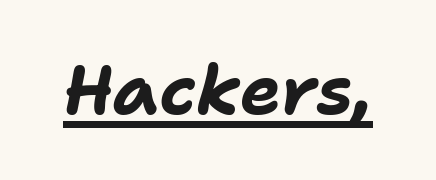
The image shows 69 px bold type, italic (leaning right); set normal letter spacing, underlined; low stroke contrast and a medium x-height.
